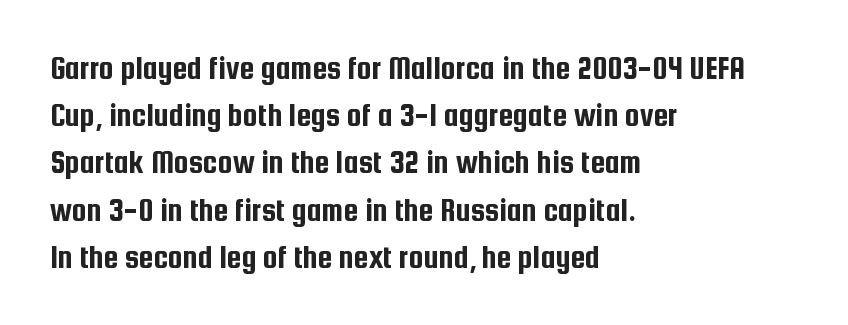
Q: Is the text italic (slanted)? A: No, it is upright.
Q: Is the typeface a serif or a sans-serif typeface? A: Sans-serif.
Q: Is the text underlined? A: No.
Q: How is the paragraph aligned? A: Left-aligned.
Q: Is the spacing between letters normal or unusually wide? A: Normal.
Q: Is the spacing between lines tight, normal or loose? A: Normal.
Q: Width (condensed, normal, or wide)? A: Condensed.
Q: Stroke contrast? A: Low.
Q: x-height? A: Medium.
Q: Monospaced? A: No.
